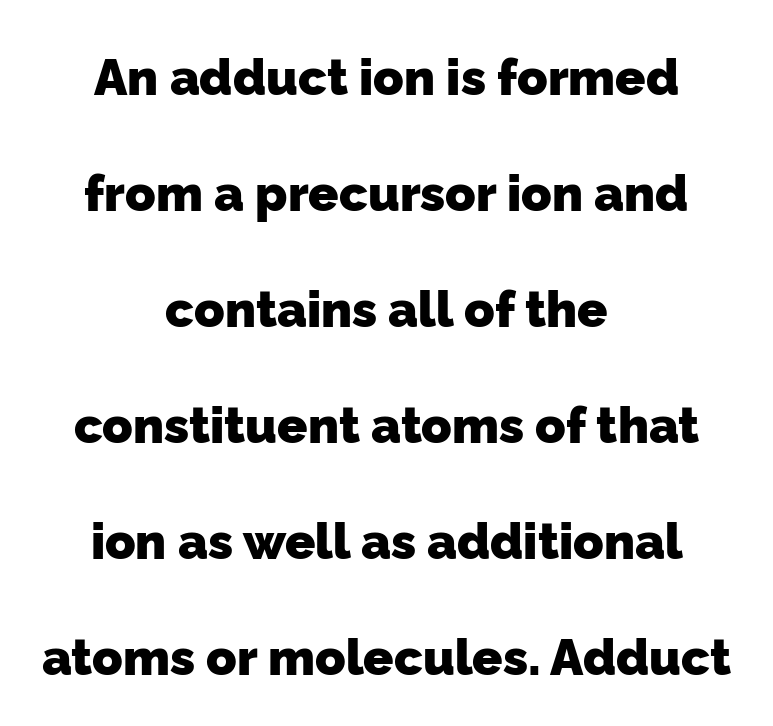
Descender tails drop into unmarked territory. Is the block centered? Yes — each line is placed symmetrically about the middle. In terms of weight, the rendering is a true, heavy bold. The passage shown is typed in a proportional face where columns would drift. Font category for this specimen: sans-serif.
